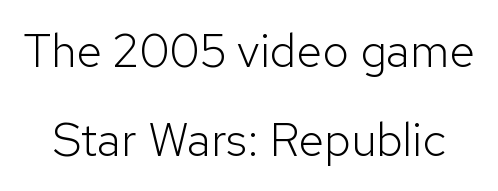
Q: Is the text bold? A: No.
Q: Is the text italic (slanted)? A: No, it is upright.
Q: Is the typeface a serif or a sans-serif typeface? A: Sans-serif.
Q: Is the text underlined? A: No.
Q: Is the spacing between letters normal or unusually wide? A: Normal.
Q: Is the spacing between lines tight, normal or loose? A: Loose.
Q: Width (condensed, normal, or wide)? A: Normal.
Q: Stroke contrast? A: Low.
Q: x-height? A: Medium.
Q: Monospaced? A: No.
